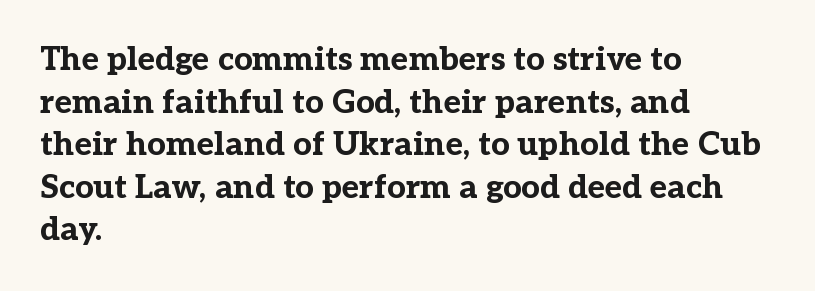
{"serif": "yes", "italic": "no", "bold": "yes", "weight": "bold", "width": "normal", "stroke_contrast": "low", "x_height": "medium", "monospaced": "no", "underline": "no", "align": "left", "line_spacing": "normal", "line_spacing_ratio": 1.29, "letter_spacing": "normal", "letter_spacing_em": 0.0, "glyph_px": 33}
